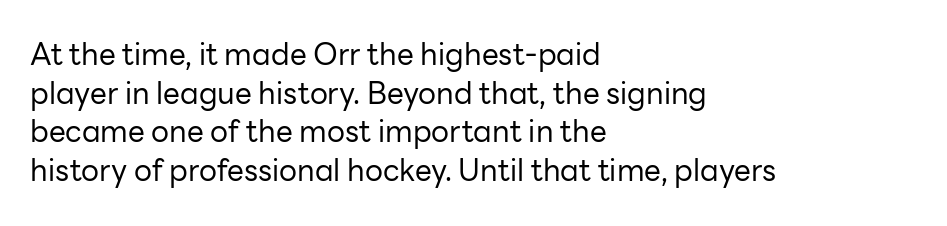
Q: Is the text bold? A: No.
Q: Is the text italic (slanted)? A: No, it is upright.
Q: Is the typeface a serif or a sans-serif typeface? A: Sans-serif.
Q: Is the text underlined? A: No.
Q: How is the paragraph aligned? A: Left-aligned.
Q: Is the spacing between letters normal or unusually wide? A: Normal.
Q: Is the spacing between lines tight, normal or loose? A: Normal.
Q: Width (condensed, normal, or wide)? A: Normal.
Q: Stroke contrast? A: Low.
Q: x-height? A: Medium.
Q: Monospaced? A: No.
